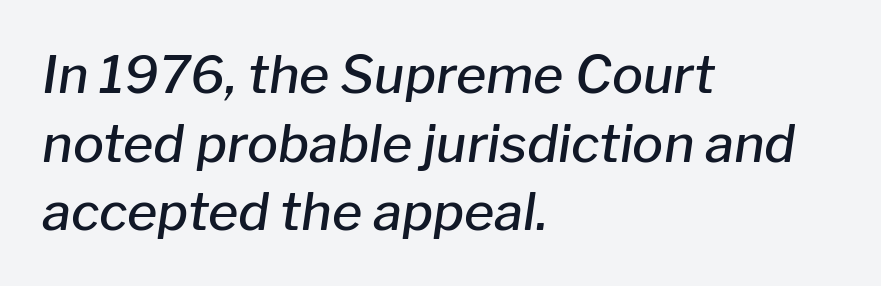
{"italic": "yes", "lean": "right", "slant_degrees": 8, "bold": "semi", "weight": "semibold", "width": "normal", "stroke_contrast": "low", "x_height": "medium", "monospaced": "no", "underline": "no", "align": "left", "line_spacing": "normal", "line_spacing_ratio": 1.32, "letter_spacing": "normal", "letter_spacing_em": 0.0, "glyph_px": 52}
